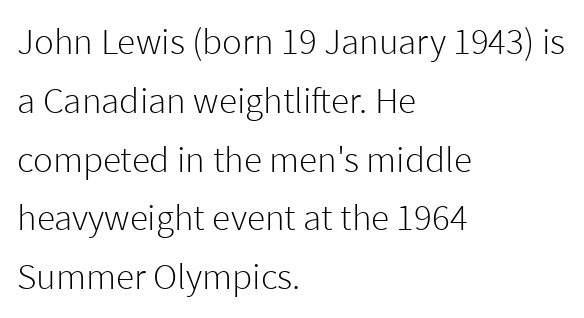
Posture: upright roman. All the whitespace from short lines collects on the right. Weight class: somewhere from thin through regular. The letters advance in unequal steps, a hallmark of proportional type.
